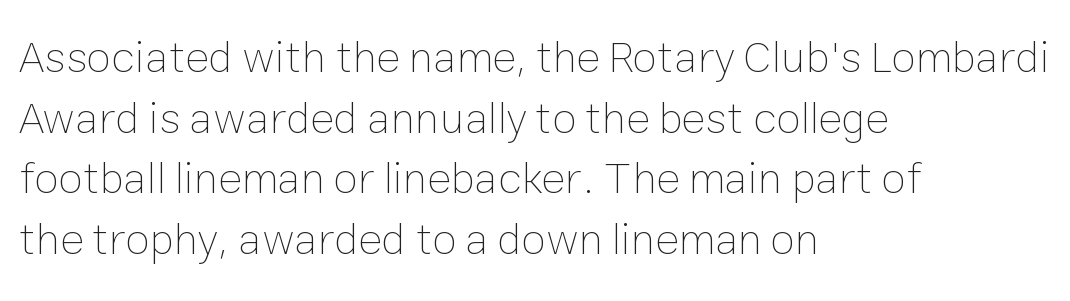
Q: Is the text bold? A: No.
Q: Is the text italic (slanted)? A: No, it is upright.
Q: Is the text underlined? A: No.
Q: How is the paragraph aligned? A: Left-aligned.
Q: Is the spacing between letters normal or unusually wide? A: Normal.
Q: Is the spacing between lines tight, normal or loose? A: Normal.
Q: Width (condensed, normal, or wide)? A: Normal.
Q: Stroke contrast? A: Low.
Q: x-height? A: Medium.
Q: Monospaced? A: No.
